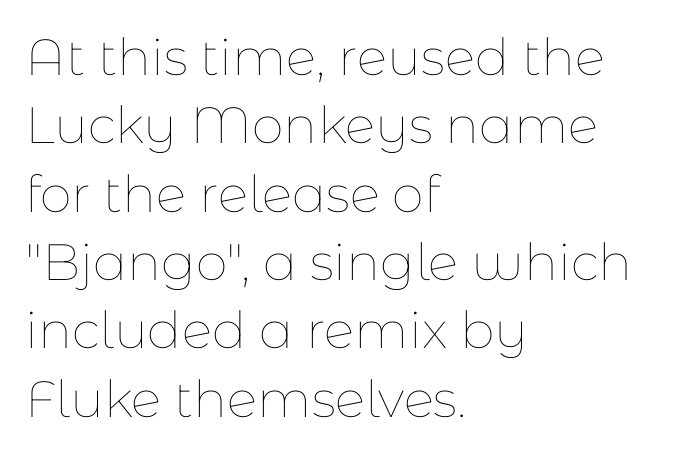
{"italic": "no", "bold": "no", "weight": "thin", "width": "normal", "stroke_contrast": "low", "x_height": "medium", "monospaced": "no", "underline": "no", "align": "left", "line_spacing": "normal", "line_spacing_ratio": 1.34, "letter_spacing": "normal", "letter_spacing_em": 0.0, "glyph_px": 51}
